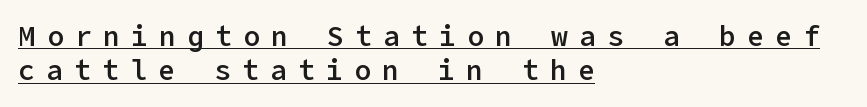
Q: Is the text bold? A: Semi-bold.
Q: Is the text italic (slanted)? A: No, it is upright.
Q: Is the typeface a serif or a sans-serif typeface? A: Sans-serif.
Q: Is the text underlined? A: Yes.
Q: How is the paragraph aligned? A: Left-aligned.
Q: Is the spacing between letters normal or unusually wide? A: Unusually wide.
Q: Width (condensed, normal, or wide)? A: Normal.
Q: Stroke contrast? A: Low.
Q: x-height? A: Medium.
